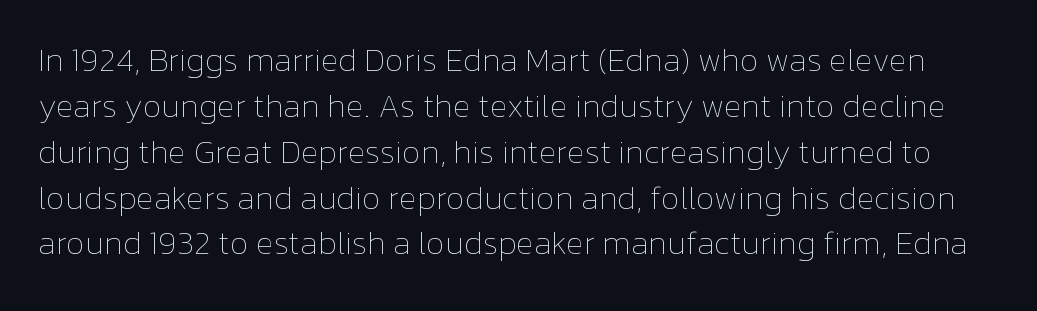
Q: Is the text bold? A: No.
Q: Is the text italic (slanted)? A: No, it is upright.
Q: Is the text underlined? A: No.
Q: Is the spacing between letters normal or unusually wide? A: Normal.
Q: Is the spacing between lines tight, normal or loose? A: Normal.
Q: Width (condensed, normal, or wide)? A: Normal.
Q: Stroke contrast? A: Low.
Q: x-height? A: Medium.
Q: Monospaced? A: No.
